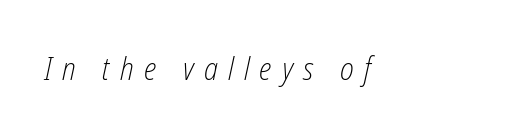
Q: Is the text bold? A: No.
Q: Is the text italic (slanted)? A: Yes, it leans right by about 12 degrees.
Q: Is the text underlined? A: No.
Q: Is the spacing between letters normal or unusually wide? A: Unusually wide.
Q: Width (condensed, normal, or wide)? A: Condensed.
Q: Stroke contrast? A: Low.
Q: x-height? A: Medium.
Q: Monospaced? A: No.
